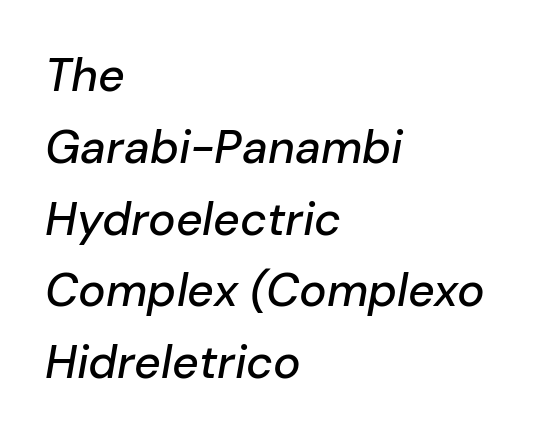
{"italic": "yes", "lean": "right", "slant_degrees": 10, "width": "normal", "stroke_contrast": "low", "x_height": "medium", "monospaced": "no", "underline": "no", "align": "left", "line_spacing": "normal", "line_spacing_ratio": 1.56, "letter_spacing": "normal", "letter_spacing_em": 0.0, "glyph_px": 46}
